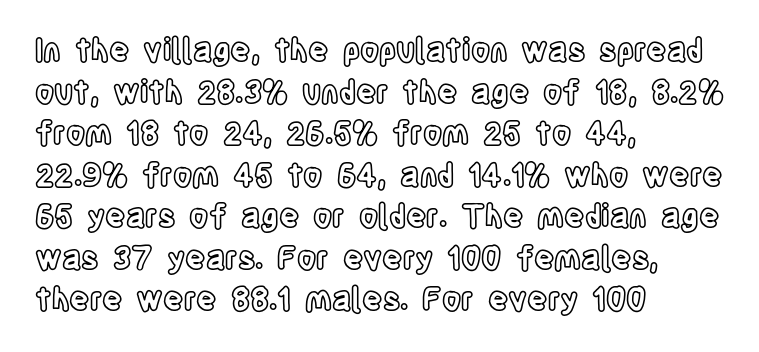
Q: Is the text italic (slanted)? A: No, it is upright.
Q: Is the text underlined? A: No.
Q: How is the paragraph aligned? A: Left-aligned.
Q: Is the spacing between letters normal or unusually wide? A: Normal.
Q: Is the spacing between lines tight, normal or loose? A: Normal.
Q: Width (condensed, normal, or wide)? A: Condensed.
Q: x-height? A: Large.
Q: Monospaced? A: No.
